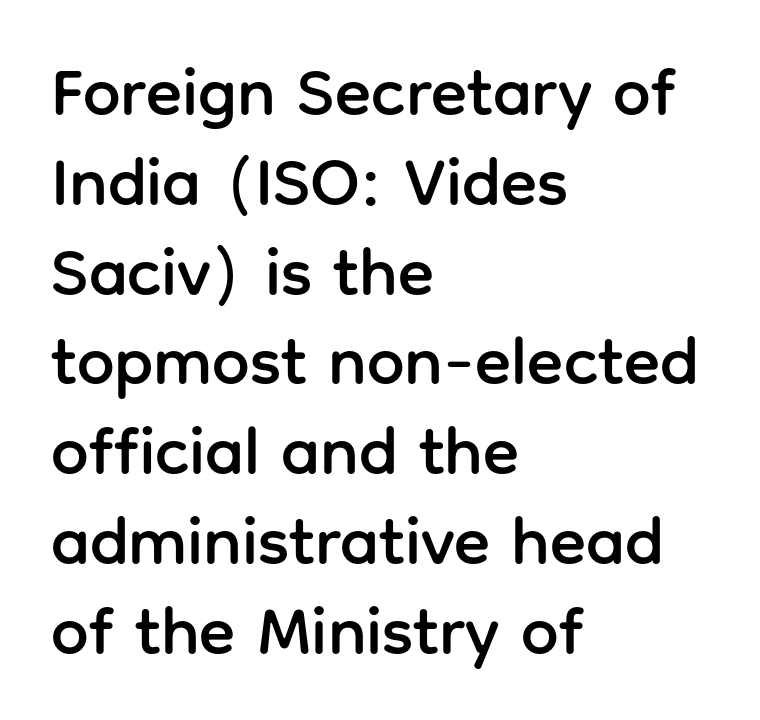
The line-height multiplier appears to be the usual default. Tracking here is standard; glyphs follow each other at the usual distance. The face used here is a sans, in the tradition of grotesques and geometrics. The paragraph shown leans on its left margin. The lettering holds an erect, upright posture throughout.
